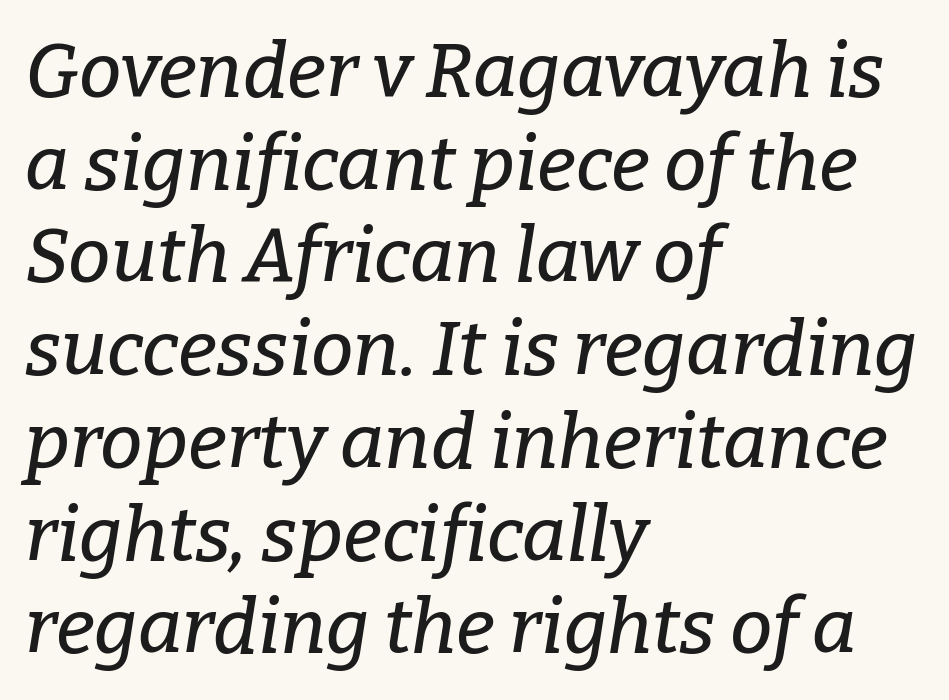
The image shows 76 px serif type, italic (leaning right); set left-aligned, line spacing 1.22x, normal letter spacing, not underlined; low stroke contrast and a medium x-height.
